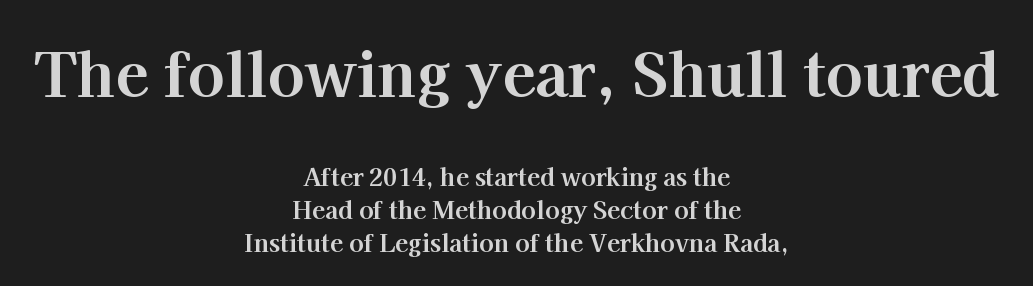
Q: Is the text bold? A: Yes.
Q: Is the text italic (slanted)? A: No, it is upright.
Q: Is the typeface a serif or a sans-serif typeface? A: Serif.
Q: Is the text underlined? A: No.
Q: How is the paragraph aligned? A: Centered.
Q: Is the spacing between letters normal or unusually wide? A: Normal.
Q: Is the spacing between lines tight, normal or loose? A: Normal.
Q: Which block of text is set in a larger size, the first (top) or the second (bottom)? A: The first (top) one.
Q: Width (condensed, normal, or wide)? A: Normal.
Q: Stroke contrast? A: High.
Q: x-height? A: Medium.
Q: Monospaced? A: No.
